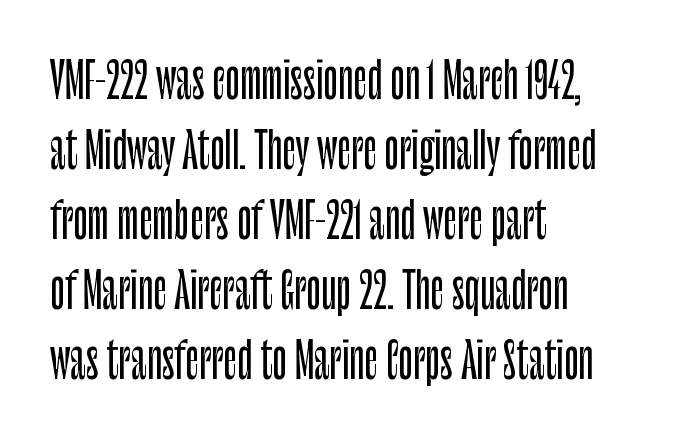
Spacing verdict: proportional, widths tailored to each character. Nope, not italic — everything's standing straight. Here the glyphs are tracked normally, forming tight word shapes. The paragraph has a hard left edge and a soft right edge.
